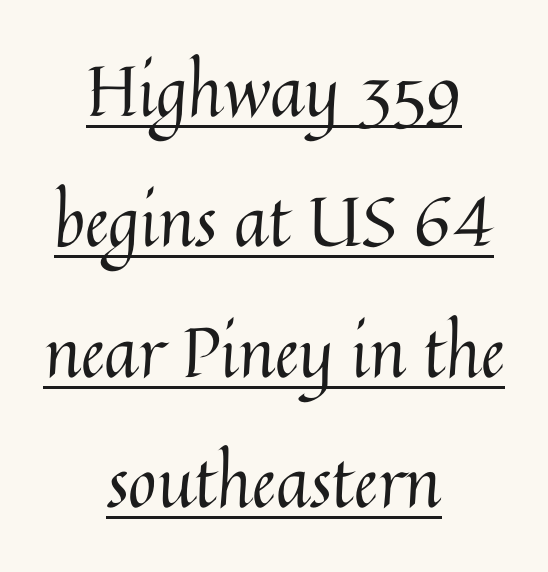
{"bold": "no", "weight": "regular", "width": "normal", "stroke_contrast": "medium", "x_height": "medium", "monospaced": "no", "underline": "yes", "align": "center", "line_spacing_ratio": 1.89, "letter_spacing": "normal", "letter_spacing_em": 0.0, "glyph_px": 69}
